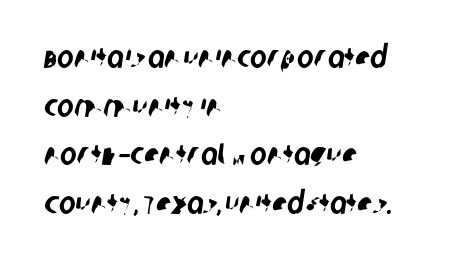
The image shows 31 px condensed sans-serif type; set left-aligned, normal line spacing (1.57x), normal letter spacing, not underlined; low stroke contrast and a large x-height.
